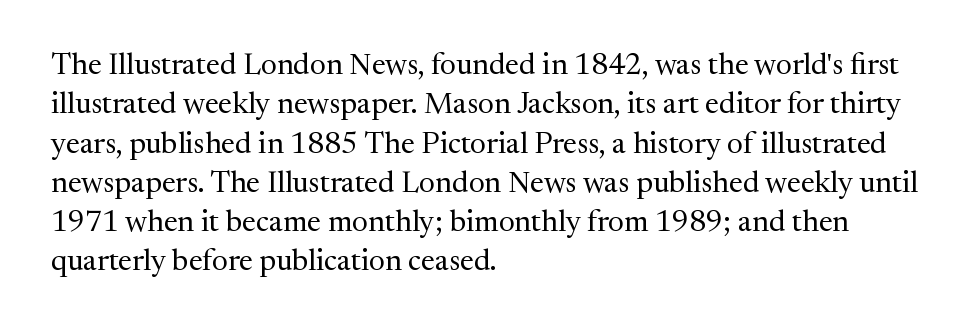
Q: Is the text bold? A: No.
Q: Is the text italic (slanted)? A: No, it is upright.
Q: Is the typeface a serif or a sans-serif typeface? A: Serif.
Q: Is the text underlined? A: No.
Q: How is the paragraph aligned? A: Left-aligned.
Q: Is the spacing between letters normal or unusually wide? A: Normal.
Q: Is the spacing between lines tight, normal or loose? A: Normal.
Q: Width (condensed, normal, or wide)? A: Normal.
Q: Stroke contrast? A: Medium.
Q: x-height? A: Medium.
Q: Monospaced? A: No.
